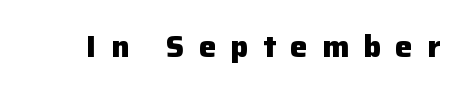
Plain, unruled lines of type. This is sans-serif lettering, the kind often seen on screens and signage. These lines are rendered in a variable-pitch font. These lines were composed using upright roman letters.
